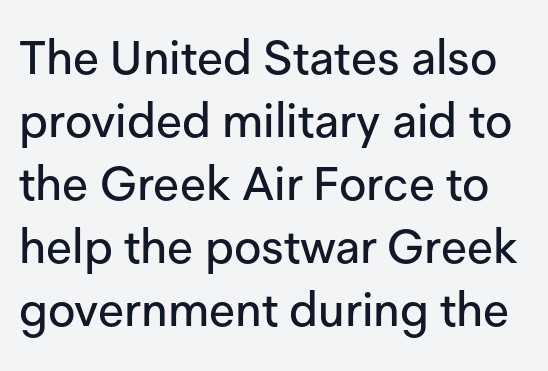
The image shows 47 px sans-serif type, upright; set normal line spacing (1.34x), normal letter spacing, not underlined; low stroke contrast and a medium x-height.
